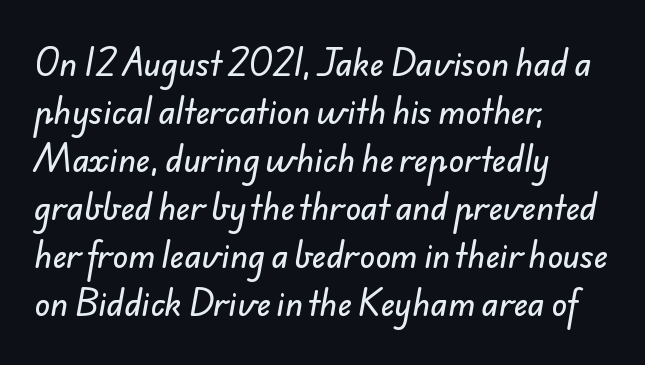
Q: Is the typeface a serif or a sans-serif typeface? A: Sans-serif.
Q: Is the text underlined? A: No.
Q: How is the paragraph aligned? A: Left-aligned.
Q: Is the spacing between letters normal or unusually wide? A: Normal.
Q: Is the spacing between lines tight, normal or loose? A: Normal.
Q: Width (condensed, normal, or wide)? A: Normal.
Q: Stroke contrast? A: Low.
Q: x-height? A: Small.
Q: Monospaced? A: No.
